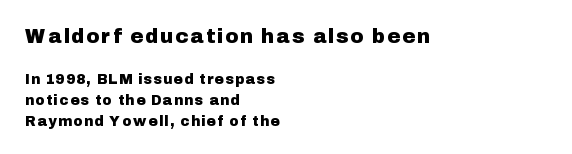
The compositor pushed each line to the left boundary. Whoever set this made the first block the dominant, larger element. How would I describe the line gaps? Plain and ordinary. Every stem runs plumb, perpendicular to the baseline. Check under the words: just untouched page.
